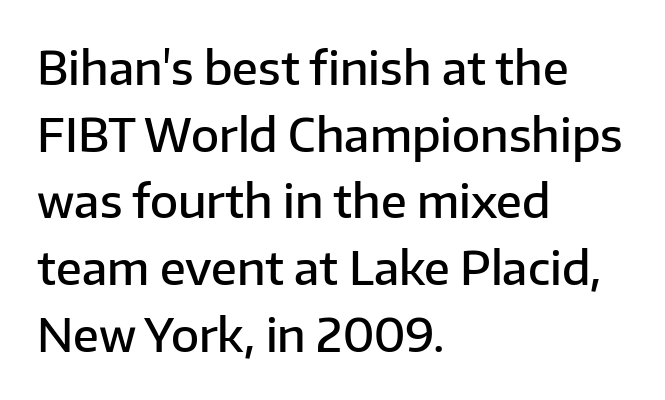
Q: Is the text bold? A: Semi-bold.
Q: Is the text italic (slanted)? A: No, it is upright.
Q: Is the typeface a serif or a sans-serif typeface? A: Sans-serif.
Q: Is the text underlined? A: No.
Q: How is the paragraph aligned? A: Left-aligned.
Q: Is the spacing between letters normal or unusually wide? A: Normal.
Q: Is the spacing between lines tight, normal or loose? A: Normal.
Q: Width (condensed, normal, or wide)? A: Normal.
Q: Stroke contrast? A: Low.
Q: x-height? A: Medium.
Q: Monospaced? A: No.
